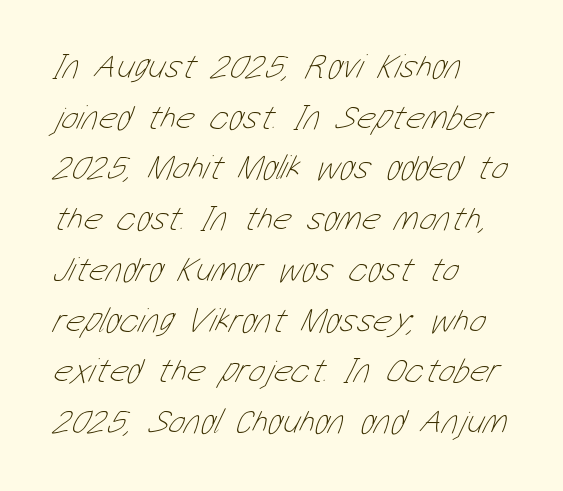
Spacing verdict: proportional, widths tailored to each character. The text block is weighted toward the left margin, trailing off unevenly rightward. Vertically, the passage feels balanced, rows spaced as you'd expect. What stands out about the letter spacing? Nothing — it is the standard amount.
